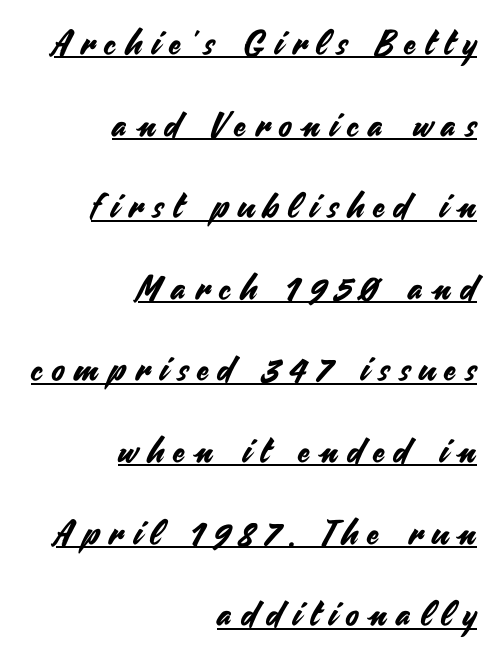
Q: Is the text italic (slanted)? A: Yes.
Q: Is the typeface a serif or a sans-serif typeface? A: Sans-serif.
Q: Is the text underlined? A: Yes.
Q: How is the paragraph aligned? A: Right-aligned.
Q: Is the spacing between letters normal or unusually wide? A: Unusually wide.
Q: Is the spacing between lines tight, normal or loose? A: Loose.
Q: Width (condensed, normal, or wide)? A: Normal.
Q: Stroke contrast? A: Medium.
Q: x-height? A: Small.
Q: Monospaced? A: No.
